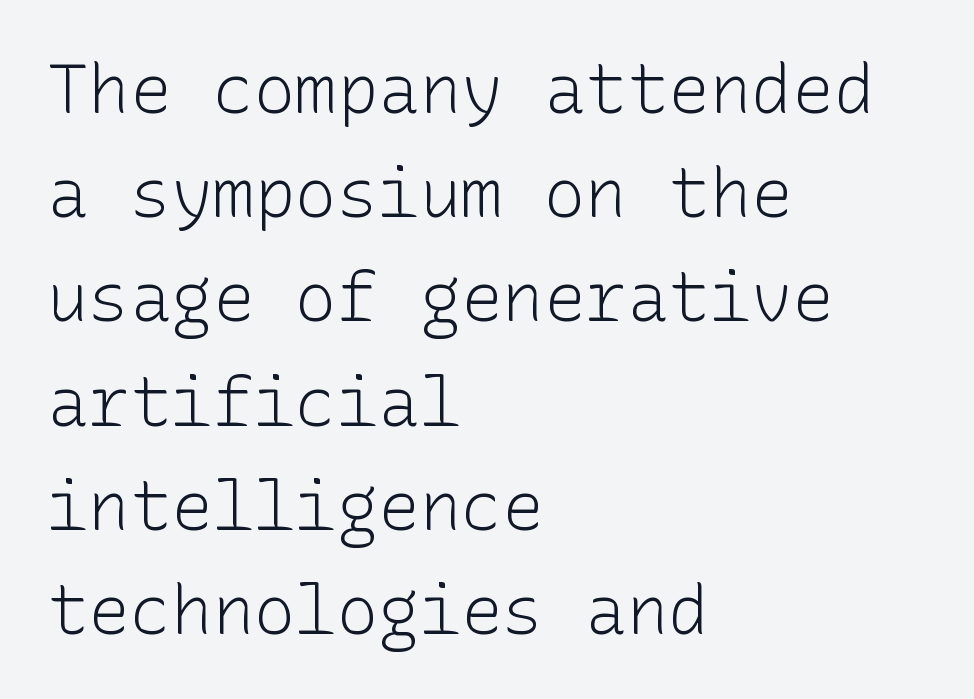
{"serif": "no", "italic": "no", "bold": "no", "weight": "light", "width": "normal", "stroke_contrast": "low", "x_height": "medium", "underline": "no", "align": "left", "line_spacing": "normal", "line_spacing_ratio": 1.51, "letter_spacing": "normal", "letter_spacing_em": 0.0, "glyph_px": 69}
